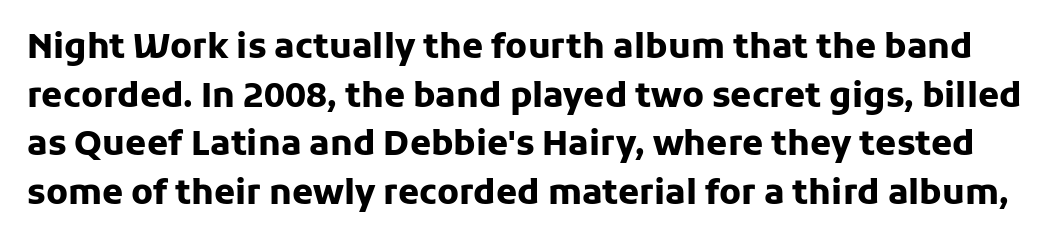
{"serif": "no", "italic": "no", "bold": "yes", "weight": "heavy", "width": "normal", "stroke_contrast": "low", "x_height": "medium", "monospaced": "no", "underline": "no", "line_spacing": "normal", "line_spacing_ratio": 1.43, "letter_spacing": "normal", "letter_spacing_em": 0.0, "glyph_px": 34}
